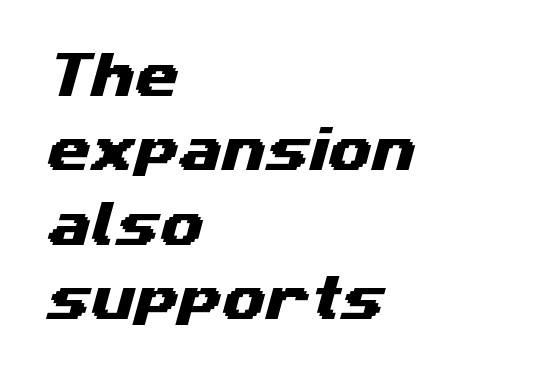
Q: Is the typeface a serif or a sans-serif typeface? A: Sans-serif.
Q: Is the text underlined? A: No.
Q: How is the paragraph aligned? A: Left-aligned.
Q: Is the spacing between letters normal or unusually wide? A: Normal.
Q: Is the spacing between lines tight, normal or loose? A: Normal.
Q: Width (condensed, normal, or wide)? A: Wide.
Q: Stroke contrast? A: Medium.
Q: x-height? A: Medium.
Q: Monospaced? A: No.
